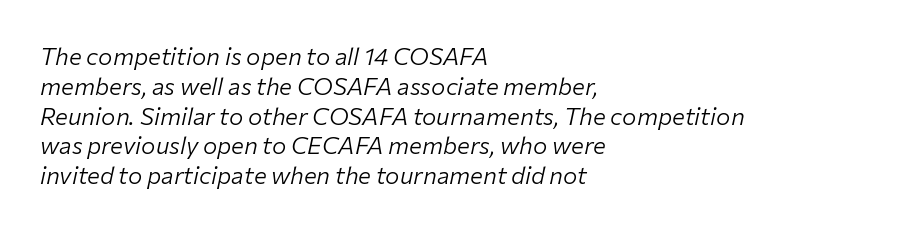
{"italic": "yes", "lean": "right", "slant_degrees": 12, "bold": "no", "underline": "no", "align": "left", "line_spacing_ratio": 1.24, "letter_spacing": "normal", "letter_spacing_em": 0.0, "glyph_px": 24}
